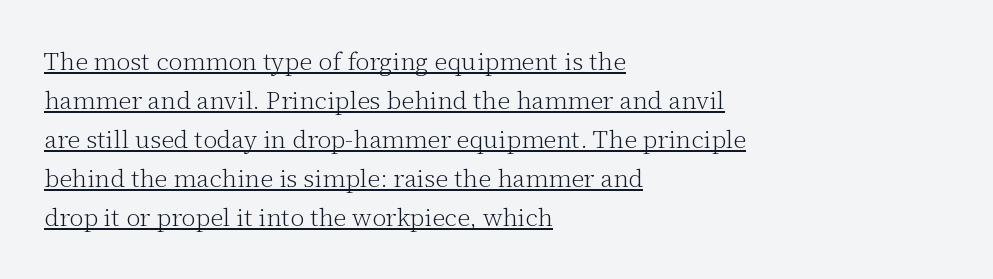
The image shows 25 px text type, upright; set left-aligned, normal line spacing (1.56x), normal letter spacing, underlined.
